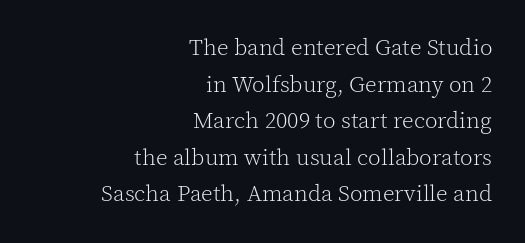
This sample uses an upright cut, with every glyph sitting square on the baseline. The leading is moderate, giving the passage an even texture. Look at the tracking — it's just the regular setting, nothing added. Each row of text sits above clean, open space. The typesetter chose a ragged-left arrangement here. Stem width sits at or under what a default text font uses.
